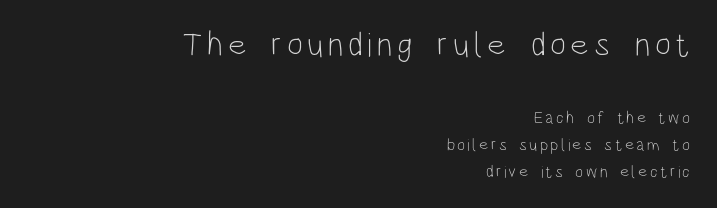
Q: Is the text bold? A: No.
Q: Is the text italic (slanted)? A: No, it is upright.
Q: Is the typeface a serif or a sans-serif typeface? A: Sans-serif.
Q: Is the text underlined? A: No.
Q: How is the paragraph aligned? A: Right-aligned.
Q: Is the spacing between lines tight, normal or loose? A: Normal.
Q: Which block of text is set in a larger size, the first (top) or the second (bottom)? A: The first (top) one.
Q: Width (condensed, normal, or wide)? A: Condensed.
Q: Stroke contrast? A: Low.
Q: x-height? A: Large.
Q: Monospaced? A: No.
